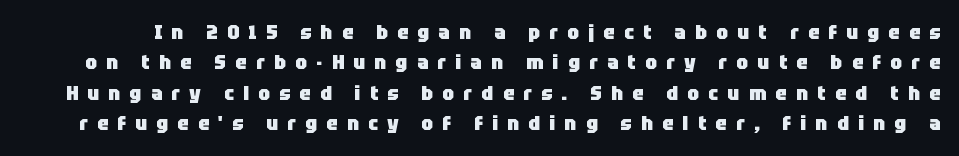
The words here are not underlined. These lines carry a lot of weight — the face is fully bold. What stands out about the letter spacing? Its width — letters are far apart. The space between consecutive lines is moderate.
